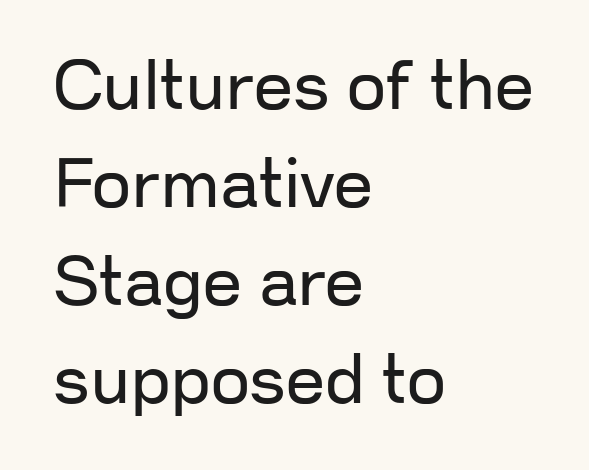
{"serif": "no", "italic": "no", "bold": "no", "weight": "regular", "width": "normal", "stroke_contrast": "low", "x_height": "medium", "monospaced": "no", "underline": "no", "align": "left", "line_spacing": "normal", "line_spacing_ratio": 1.42, "letter_spacing": "normal", "letter_spacing_em": 0.0, "glyph_px": 69}
